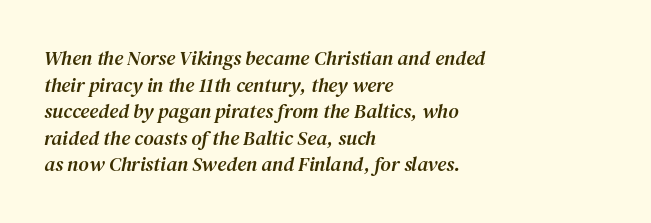
The block of text has a typical density, with ordinary space between rows. Honestly, there is no underline to notice here at all. Notice how the passage keeps a crisp vertical edge on the left only. Yep, that's italic — everything's leaning. Tracking here is standard; glyphs follow each other at the usual distance.
